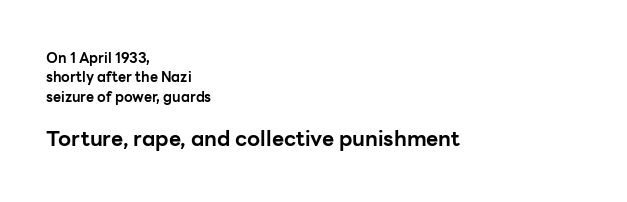
The image shows 21 px bold type, upright; set left-aligned, normal line spacing (1.38x), normal letter spacing, not underlined; the second (bottom) block is 1.5x larger.
